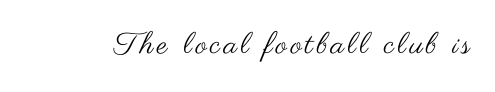
{"serif": "no", "bold": "no", "weight": "regular", "width": "wide", "stroke_contrast": "medium", "x_height": "small", "monospaced": "no", "underline": "no", "glyph_px": 30}
